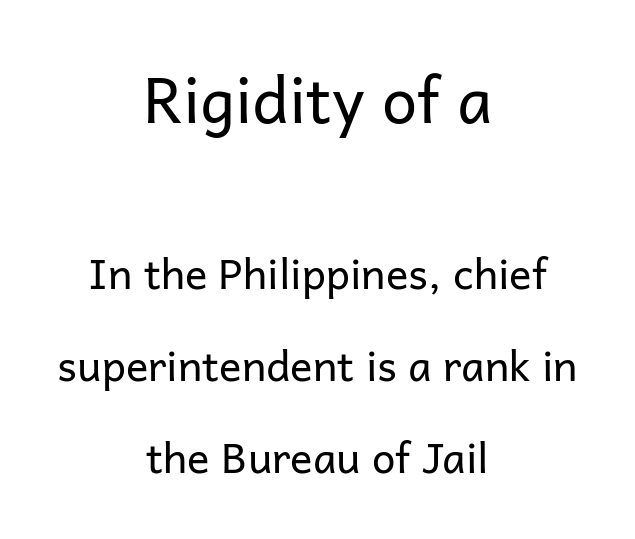
{"serif": "no", "italic": "no", "bold": "no", "weight": "regular", "width": "normal", "stroke_contrast": "low", "x_height": "medium", "monospaced": "no", "underline": "no", "align": "center", "line_spacing": "loose", "line_spacing_ratio": 2.19, "letter_spacing": "normal", "letter_spacing_em": 0.0, "larger_block": "first", "size_ratio": 1.5, "glyph_px": 63}
